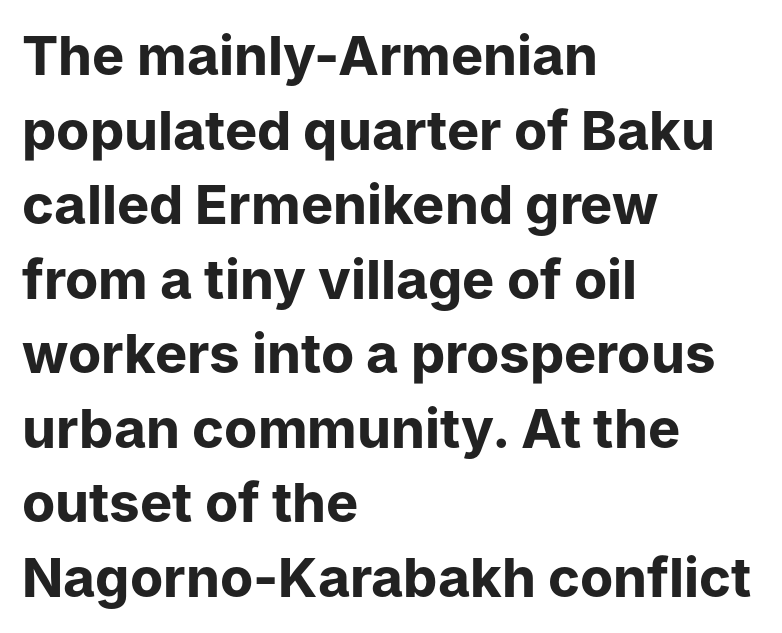
The image shows 54 px bold sans-serif type, upright; set left-aligned, normal line spacing (1.38x), normal letter spacing, not underlined; low stroke contrast and a medium x-height.
